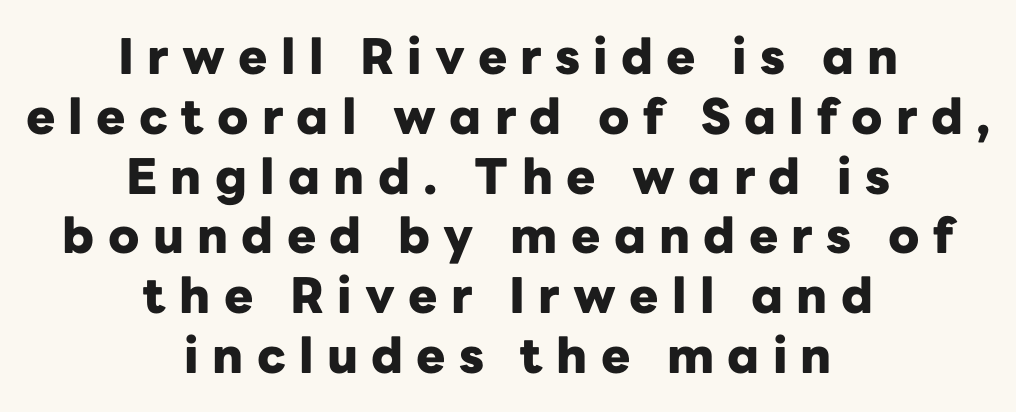
The image shows 49 px heavy sans-serif type, upright; set centered, line spacing 1.22x, unusually wide letter spacing (+0.27 em), not underlined; low stroke contrast and a medium x-height.
